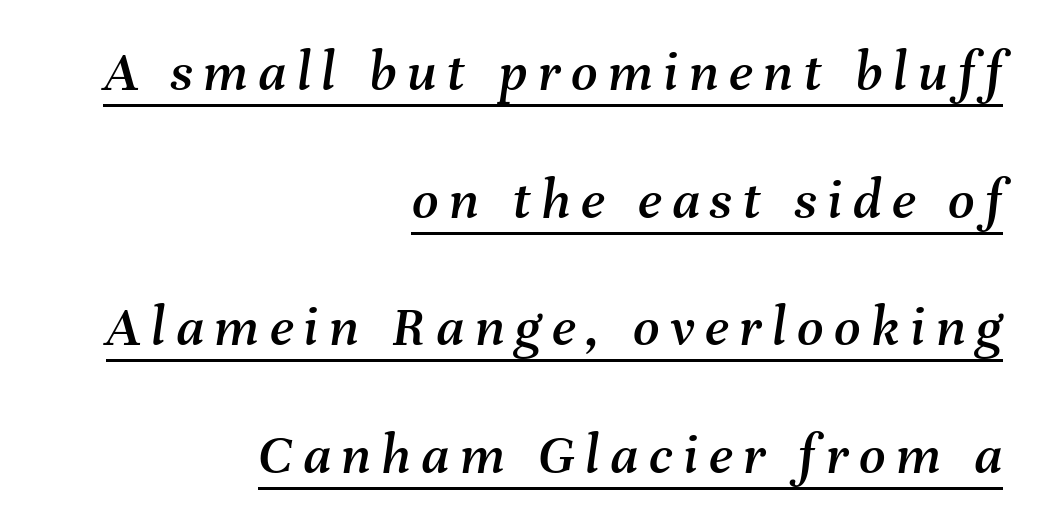
The image shows 58 px text type, italic (leaning right); set right-aligned, loose line spacing (2.2x), underlined; medium stroke contrast and a medium x-height.
